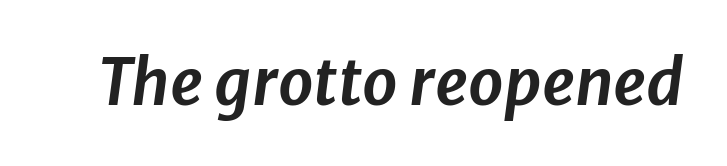
{"italic": "yes", "lean": "right", "slant_degrees": 8, "width": "normal", "stroke_contrast": "low", "x_height": "medium", "monospaced": "no", "underline": "no", "letter_spacing": "normal", "letter_spacing_em": 0.0, "glyph_px": 63}
